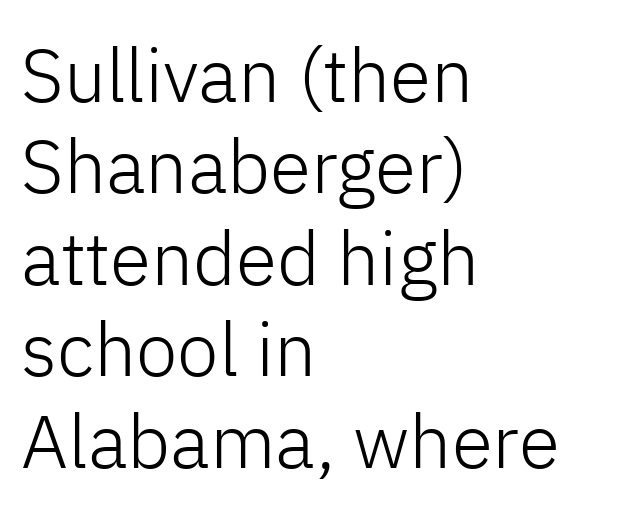
The image shows 75 px light sans-serif type, upright; set left-aligned, line spacing 1.22x, normal letter spacing, not underlined; low stroke contrast and a medium x-height.
